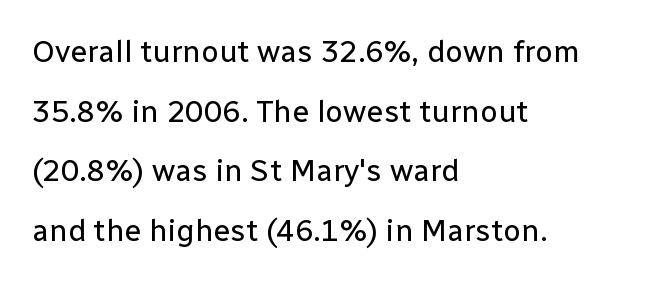
Examine the stroke ends and you'll find no serifs. Beneath every word, the page is bare. The setting favours the left margin, as ordinary paragraphs usually do. The face used here is proportionally spaced, like ordinary book or web type.
